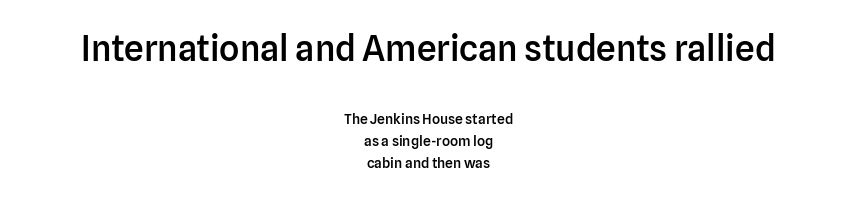
Q: Is the text bold? A: Semi-bold.
Q: Is the text italic (slanted)? A: No, it is upright.
Q: Is the typeface a serif or a sans-serif typeface? A: Sans-serif.
Q: Is the text underlined? A: No.
Q: How is the paragraph aligned? A: Centered.
Q: Is the spacing between letters normal or unusually wide? A: Normal.
Q: Is the spacing between lines tight, normal or loose? A: Normal.
Q: Which block of text is set in a larger size, the first (top) or the second (bottom)? A: The first (top) one.
Q: Width (condensed, normal, or wide)? A: Normal.
Q: Stroke contrast? A: Low.
Q: x-height? A: Medium.
Q: Monospaced? A: No.
